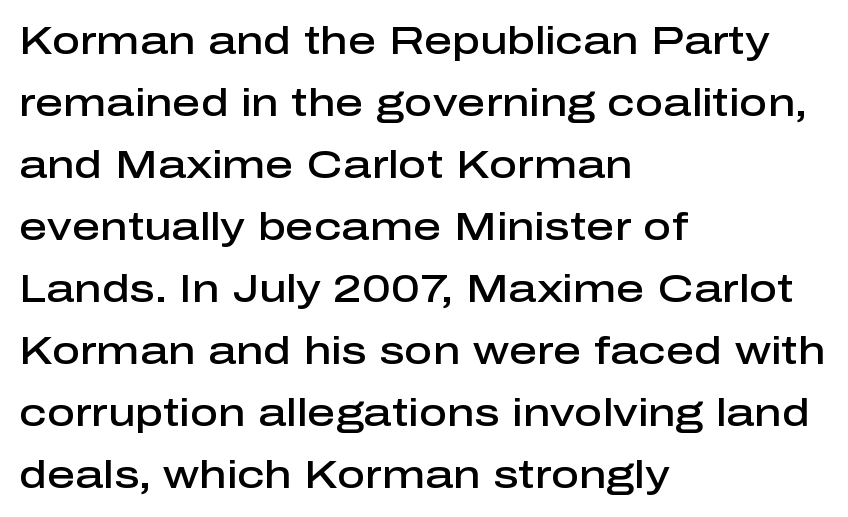
Tracking value appears to be zero — textbook default spacing. Underlining? Definitely not there. Style check: upright. Reading down the block, your eye returns to a fixed left position each line.
